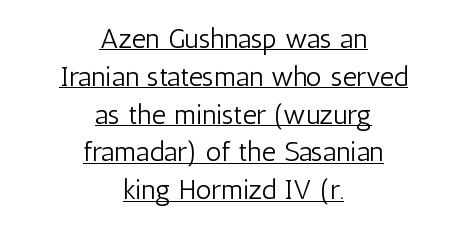
{"serif": "no", "italic": "no", "bold": "no", "weight": "light", "width": "condensed", "stroke_contrast": "low", "x_height": "medium", "monospaced": "no", "underline": "yes", "align": "center", "line_spacing": "normal", "line_spacing_ratio": 1.35, "letter_spacing": "normal", "letter_spacing_em": 0.0, "glyph_px": 28}
